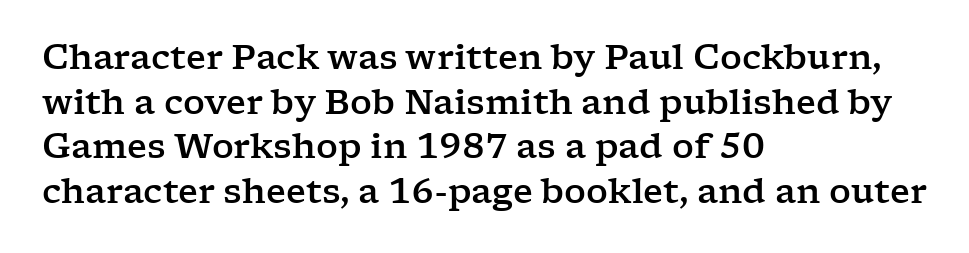
The image shows 34 px wide serif type, upright; set left-aligned, normal line spacing (1.31x), normal letter spacing, not underlined; low stroke contrast and a medium x-height.
